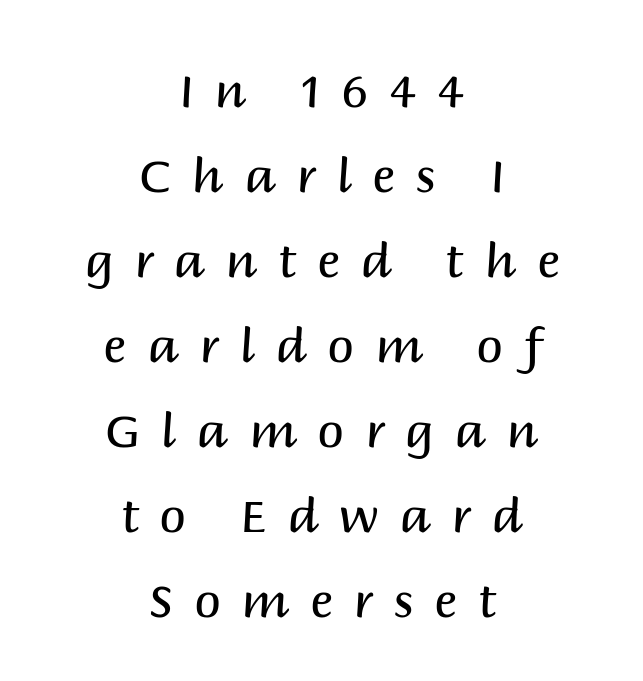
No letter is thick-stroked: the sample isn't bold. This rendering uses center alignment, leaving both contours irregular but symmetric. Letters rest on an invisible, unmarked baseline. Characters follow at a spacing far wider than the type designer built in.
